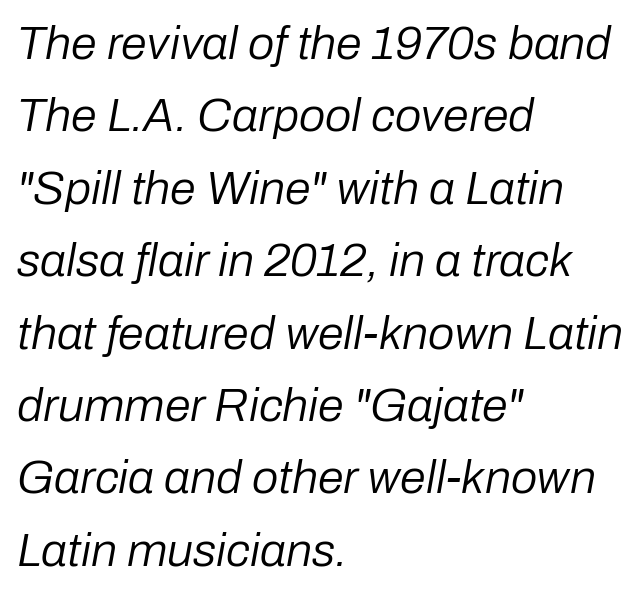
The paragraph shown leans on its left margin. One glance says typical: line gaps are just what's usual. Emphasis-style slanted type is in use. Descenders hang freely into open space. The typeface has the unassuming heft of standard copy or less.
